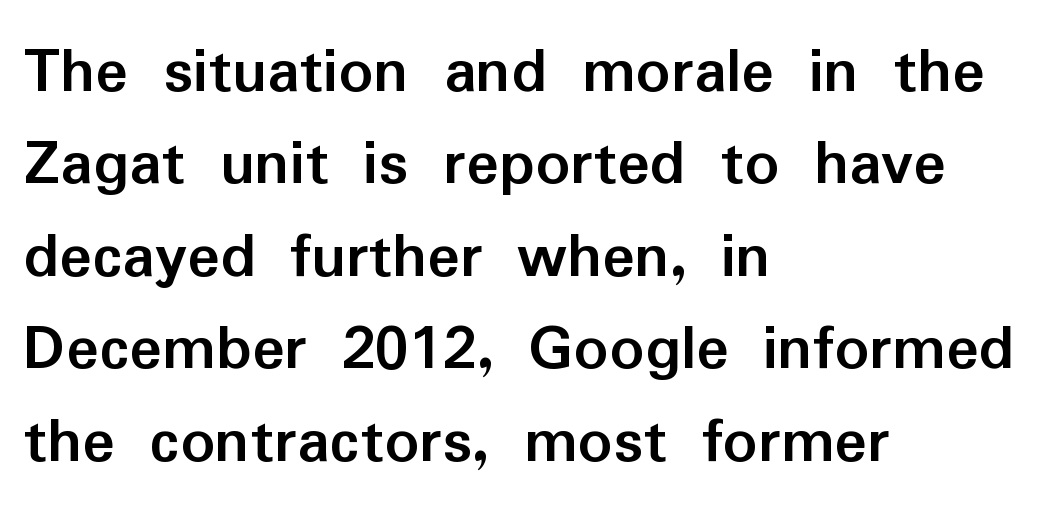
{"serif": "no", "italic": "no", "bold": "yes", "weight": "semibold", "width": "normal", "stroke_contrast": "low", "x_height": "medium", "monospaced": "no", "underline": "no", "align": "left", "line_spacing": "normal", "line_spacing_ratio": 1.36, "letter_spacing": "normal", "letter_spacing_em": 0.0, "glyph_px": 68}
